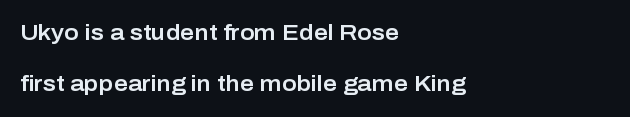
The image shows 22 px text type, upright; set left-aligned, loose line spacing (2.34x), normal letter spacing, not underlined.
